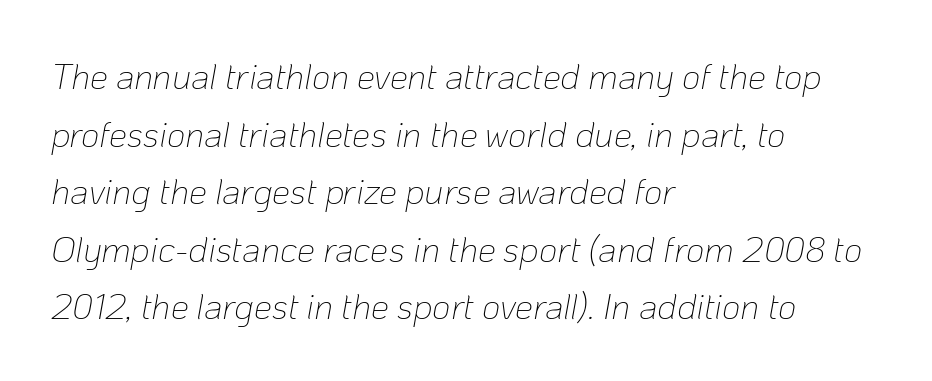
Reading down the column, the eye jumps a familiar distance to each next line. An italicized treatment has been applied to the whole sample. Tracking here is standard; glyphs follow each other at the usual distance. This sample has the flowing, uneven cadence of proportional lettering.
